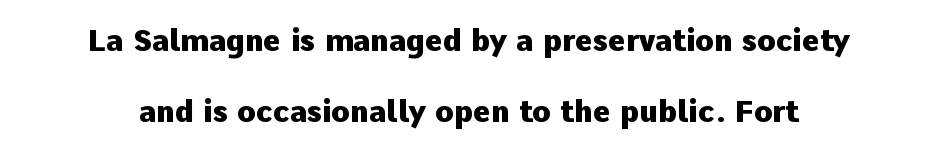
Q: Is the text bold? A: Yes.
Q: Is the text italic (slanted)? A: No, it is upright.
Q: Is the typeface a serif or a sans-serif typeface? A: Sans-serif.
Q: Is the text underlined? A: No.
Q: Is the spacing between letters normal or unusually wide? A: Normal.
Q: Is the spacing between lines tight, normal or loose? A: Loose.
Q: Width (condensed, normal, or wide)? A: Normal.
Q: Stroke contrast? A: Low.
Q: x-height? A: Medium.
Q: Monospaced? A: No.
